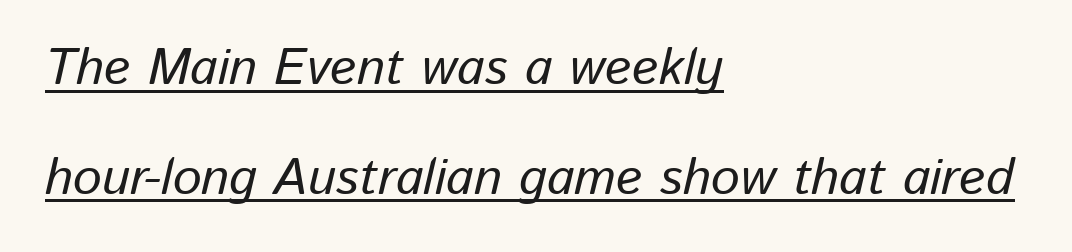
Slanted lettering throughout. Typeset ragged right — the left edge is the straight one. Spacing verdict: proportional, widths tailored to each character. Between one letter and the next there's only the usual sliver of space.
